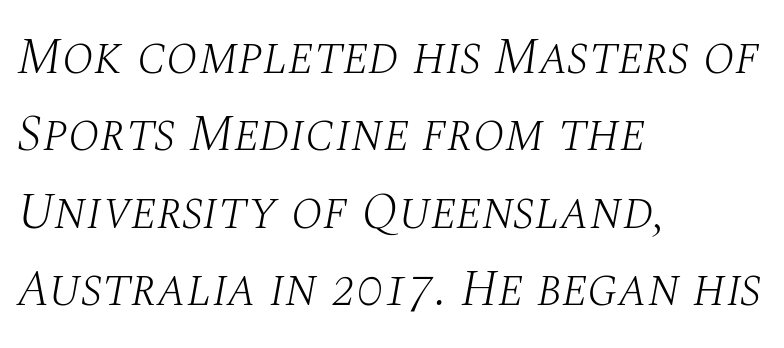
{"serif": "yes", "italic": "yes", "lean": "right", "slant_degrees": 10, "bold": "no", "weight": "light", "width": "normal", "stroke_contrast": "medium", "x_height": "large", "monospaced": "no", "underline": "no", "align": "left", "line_spacing": "normal", "line_spacing_ratio": 1.49, "letter_spacing": "normal", "letter_spacing_em": 0.0, "glyph_px": 52}
